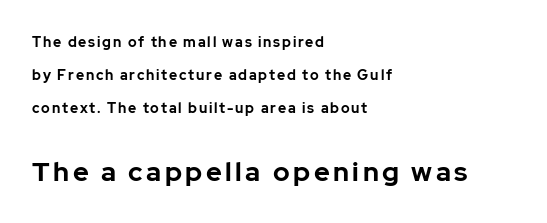
The image shows 27 px bold type, upright; set left-aligned, loose line spacing (2.37x), not underlined; the second (bottom) block is 1.93x larger.
